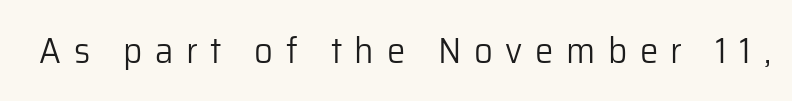
{"serif": "no", "italic": "no", "bold": "no", "weight": "light", "width": "normal", "stroke_contrast": "low", "x_height": "medium", "monospaced": "no", "underline": "no", "letter_spacing": "wide", "letter_spacing_em": 0.34, "glyph_px": 37}
